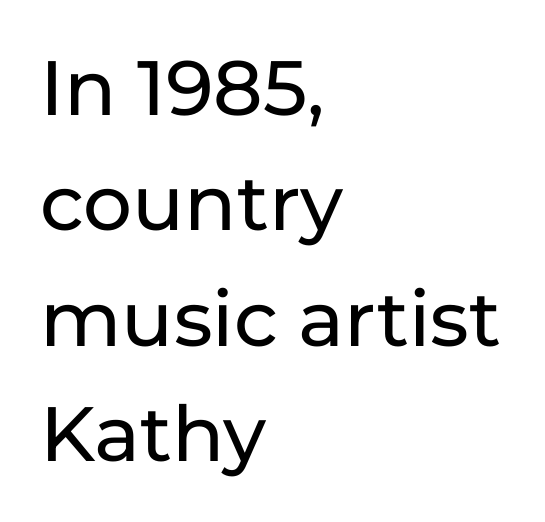
The image shows 77 px sans-serif type, upright; set left-aligned, normal line spacing (1.5x), normal letter spacing, not underlined; low stroke contrast and a medium x-height.
